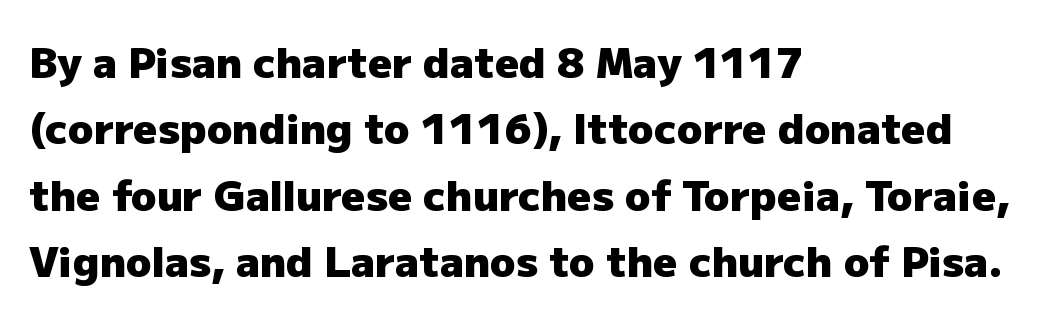
{"serif": "no", "italic": "no", "bold": "yes", "weight": "heavy", "width": "normal", "stroke_contrast": "low", "x_height": "medium", "monospaced": "no", "underline": "no", "align": "left", "line_spacing": "normal", "line_spacing_ratio": 1.58, "letter_spacing": "normal", "letter_spacing_em": 0.0, "glyph_px": 42}
